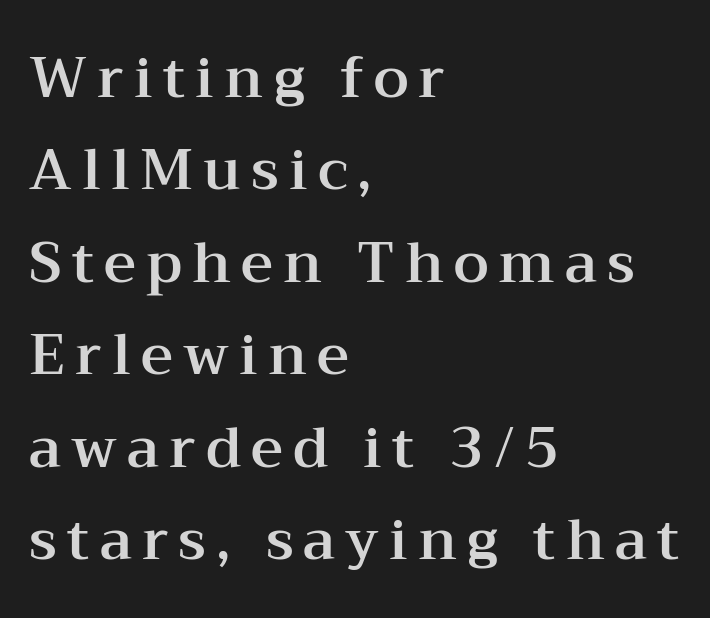
{"serif": "yes", "italic": "no", "width": "wide", "stroke_contrast": "medium", "x_height": "medium", "monospaced": "no", "underline": "no", "align": "left", "line_spacing": "normal", "line_spacing_ratio": 1.65, "glyph_px": 56}
